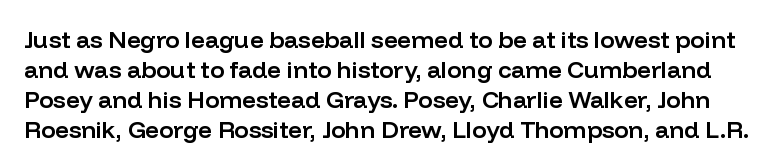
{"italic": "no", "bold": "semi", "underline": "no", "line_spacing": "normal", "line_spacing_ratio": 1.25, "letter_spacing": "normal", "letter_spacing_em": 0.0, "glyph_px": 24}
